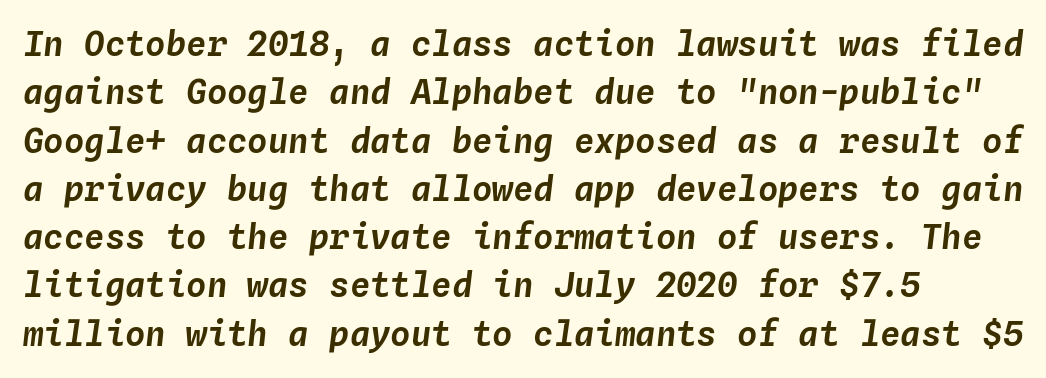
The image shows 34 px text type, italic (leaning right), monospaced; set left-aligned, normal line spacing (1.42x), normal letter spacing, not underlined; low stroke contrast and a medium x-height.
